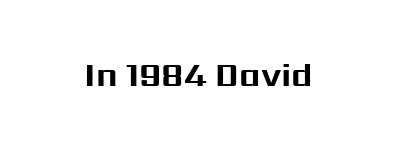
The image shows 33 px bold sans-serif type, upright; set normal letter spacing, not underlined; medium stroke contrast and a medium x-height.
